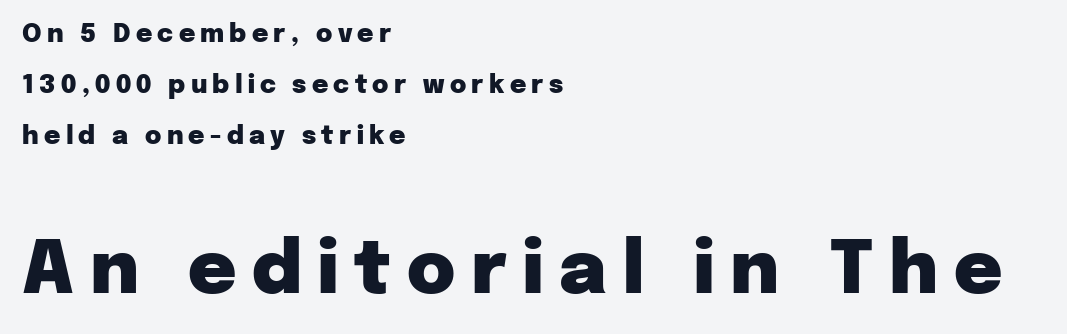
{"serif": "no", "italic": "no", "bold": "yes", "weight": "heavy", "width": "normal", "stroke_contrast": "low", "x_height": "medium", "monospaced": "no", "underline": "no", "align": "left", "line_spacing": "loose", "line_spacing_ratio": 2.04, "letter_spacing": "wide", "letter_spacing_em": 0.21, "larger_block": "second", "size_ratio": 2.96, "glyph_px": 74}
